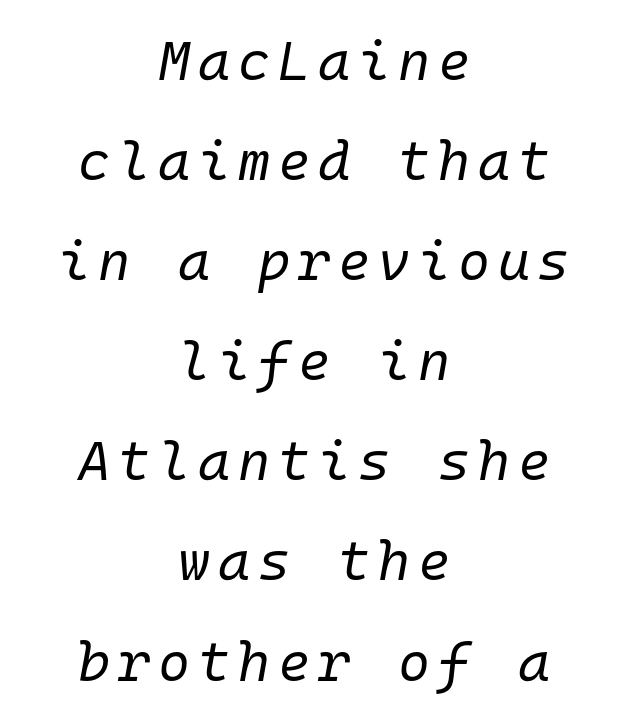
The rendering positions every line midway between the sides. Slant detected: the letters are inclined. Ink coverage per letter is moderate at most. Unmarked baselines from the first word to the last.
